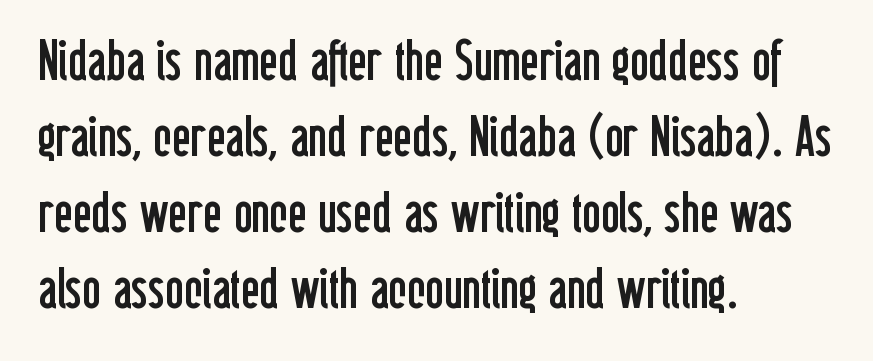
The image shows 56 px regular-weight, condensed sans-serif type, upright; set left-aligned, normal line spacing (1.36x), normal letter spacing, not underlined; low stroke contrast and a medium x-height.
